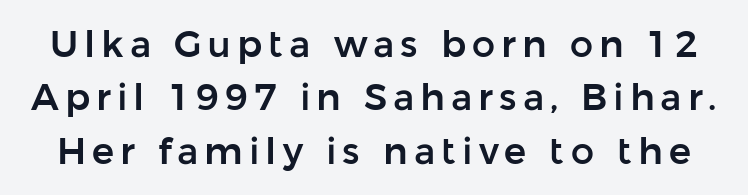
{"serif": "no", "italic": "no", "width": "normal", "stroke_contrast": "low", "x_height": "medium", "monospaced": "no", "underline": "no", "line_spacing": "normal", "line_spacing_ratio": 1.44, "glyph_px": 37}
